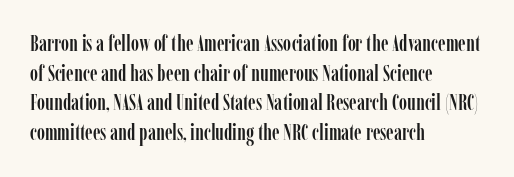
The passage shown stacks its lines at a standard gap. Look at the tracking — it's just the regular setting, nothing added. A typesetter would mark this as roman, not italic. Underlining? Definitely not there. One-word summary of the alignment: left.
